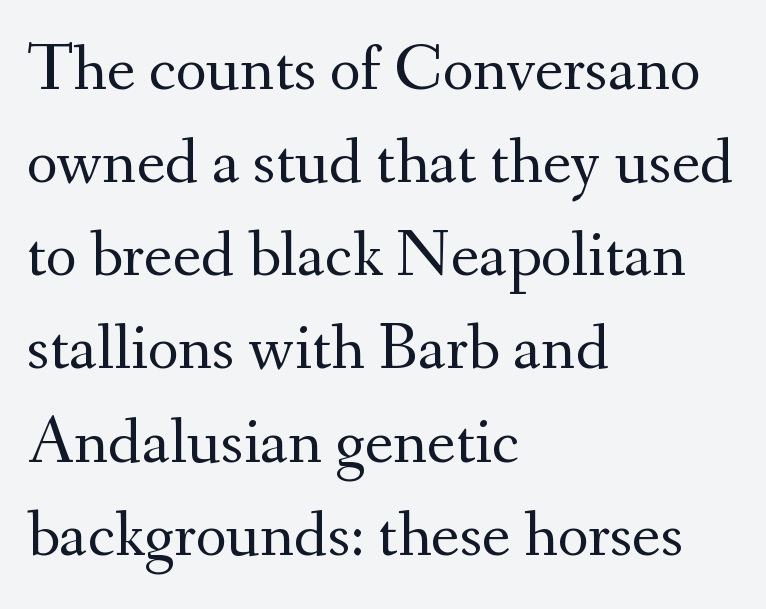
{"serif": "yes", "italic": "no", "bold": "no", "weight": "regular", "width": "normal", "stroke_contrast": "medium", "x_height": "small", "monospaced": "no", "underline": "no", "align": "left", "line_spacing": "normal", "line_spacing_ratio": 1.39, "letter_spacing": "normal", "letter_spacing_em": 0.0, "glyph_px": 67}
